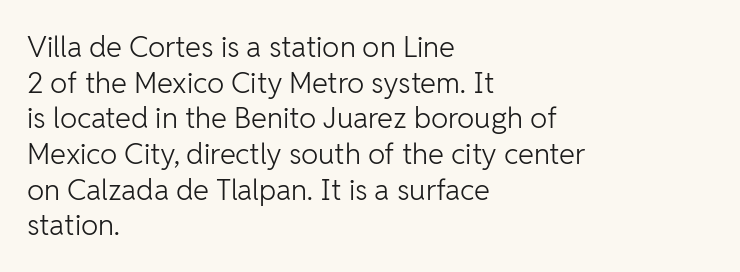
It's the straight-up-and-down kind of type. Lines of text with bare space underneath. Horizontal alignment here is leftward, the default for most running prose. Each letter keeps its own natural width here, so spacing adapts to shape. No feet cap the strokes, marking this as sans-serif type. The typesetting does not lean heavy: it is not bold.
